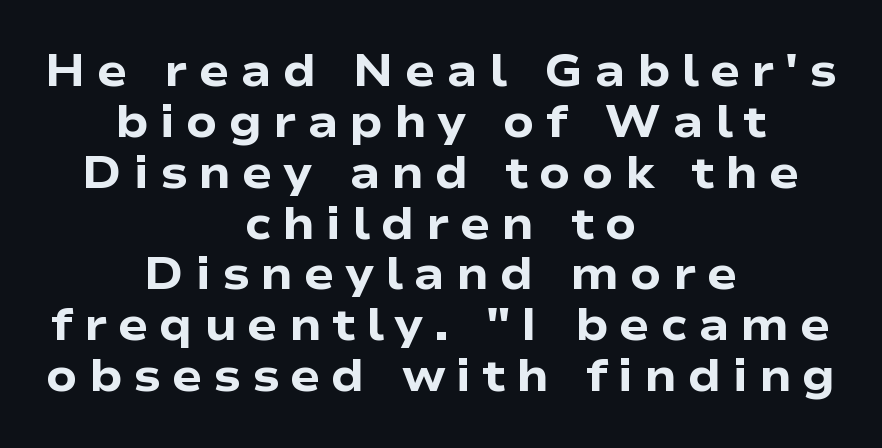
{"serif": "no", "italic": "no", "bold": "yes", "weight": "heavy", "width": "wide", "stroke_contrast": "low", "x_height": "medium", "monospaced": "no", "underline": "no", "align": "center", "line_spacing": "tight", "line_spacing_ratio": 1.13, "letter_spacing": "wide", "letter_spacing_em": 0.24, "glyph_px": 45}
